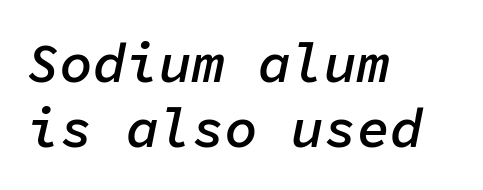
Q: Is the text bold? A: Semi-bold.
Q: Is the text italic (slanted)? A: Yes, it leans right by about 11 degrees.
Q: Is the text underlined? A: No.
Q: How is the paragraph aligned? A: Left-aligned.
Q: Is the spacing between letters normal or unusually wide? A: Normal.
Q: Width (condensed, normal, or wide)? A: Normal.
Q: Stroke contrast? A: Low.
Q: x-height? A: Medium.
Q: Monospaced? A: Yes.
